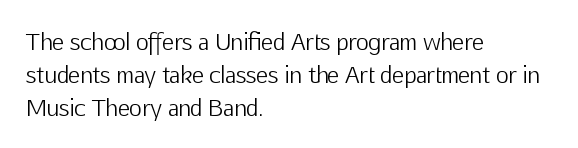
The image shows 22 px text type, upright; set left-aligned, normal line spacing (1.49x), normal letter spacing, not underlined.
